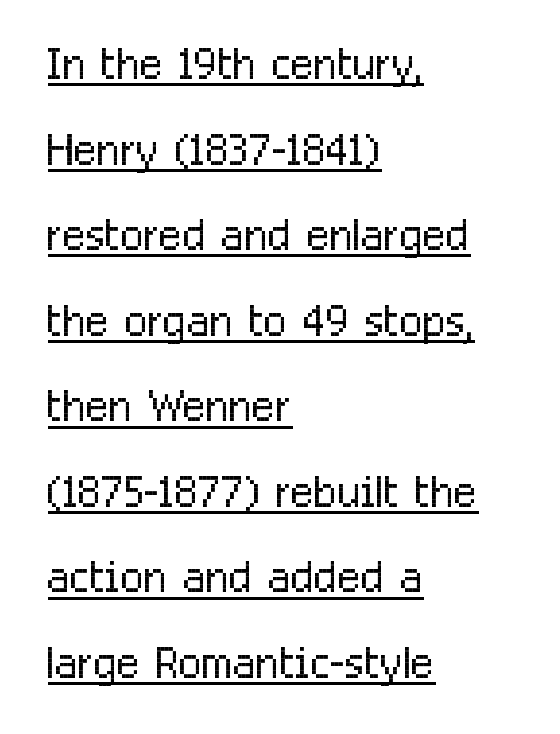
{"serif": "no", "italic": "no", "bold": "no", "weight": "light", "width": "condensed", "stroke_contrast": "low", "x_height": "medium", "monospaced": "no", "underline": "yes", "align": "left", "line_spacing": "normal", "line_spacing_ratio": 1.38, "letter_spacing": "normal", "letter_spacing_em": 0.0, "glyph_px": 62}
